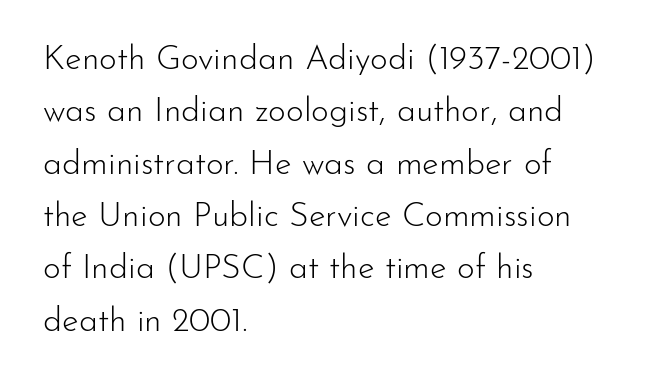
{"serif": "no", "italic": "no", "bold": "no", "weight": "light", "width": "normal", "stroke_contrast": "low", "x_height": "small", "monospaced": "no", "underline": "no", "align": "left", "line_spacing": "normal", "line_spacing_ratio": 1.54, "letter_spacing": "normal", "letter_spacing_em": 0.0, "glyph_px": 34}
